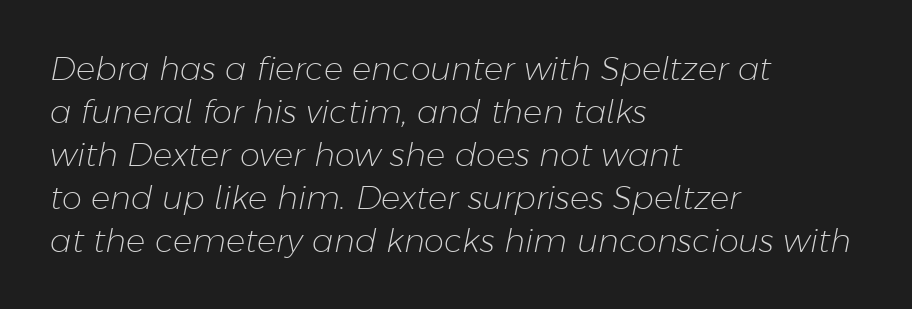
The image shows 32 px light type, italic (leaning right); set left-aligned, normal line spacing (1.34x), normal letter spacing, not underlined; low stroke contrast and a medium x-height.
